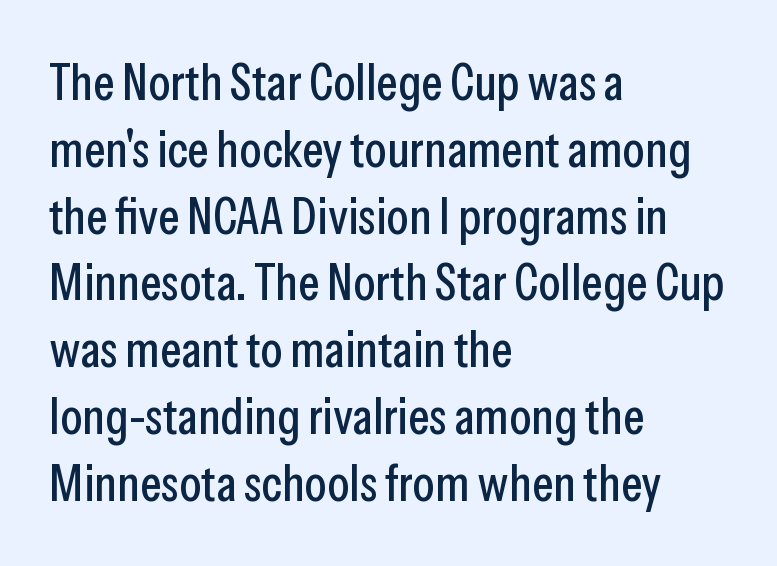
Q: Is the text italic (slanted)? A: No, it is upright.
Q: Is the typeface a serif or a sans-serif typeface? A: Sans-serif.
Q: Is the text underlined? A: No.
Q: How is the paragraph aligned? A: Left-aligned.
Q: Is the spacing between letters normal or unusually wide? A: Normal.
Q: Is the spacing between lines tight, normal or loose? A: Normal.
Q: Width (condensed, normal, or wide)? A: Condensed.
Q: Stroke contrast? A: Low.
Q: x-height? A: Medium.
Q: Monospaced? A: No.
